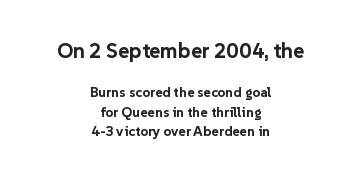
A dark, heavy texture on the line: the type is bold. Block one is the big one; block two sits smaller underneath. These lines sit exactly where default settings would place them. In terms of posture, this sample is upright. The glyphs are unaccompanied by any horizontal stroke below them. This rendering uses center alignment, leaving both contours irregular but symmetric.
